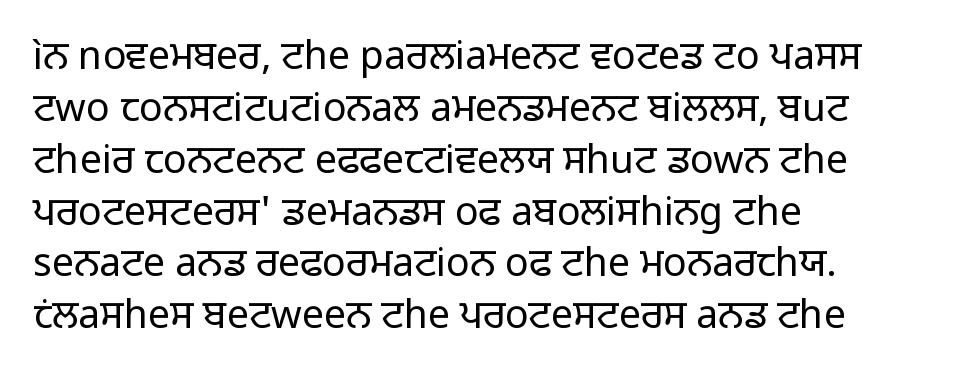
Line spacing here is normal. Posture: upright roman. You could not count columns in this text — the font is proportionally spaced. The line texture is even and compact thanks to regular tracking. Only glyphs here, with clear space below each row. Serif or sans? Sans — the stroke terminals are bare.
